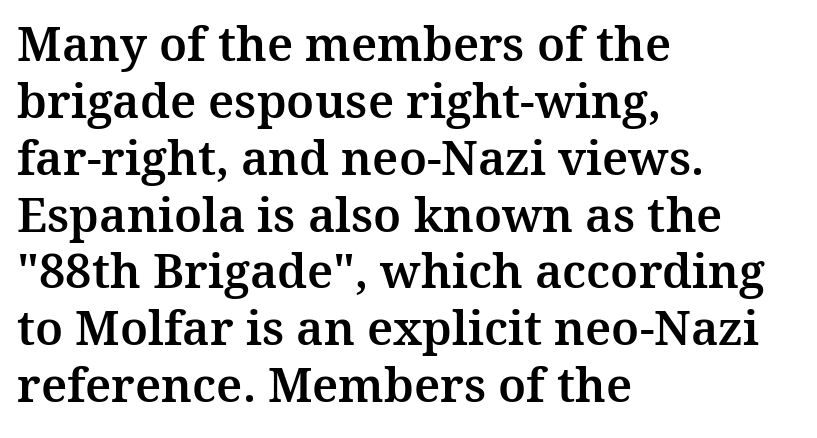
Q: Is the text italic (slanted)? A: No, it is upright.
Q: Is the typeface a serif or a sans-serif typeface? A: Serif.
Q: Is the text underlined? A: No.
Q: How is the paragraph aligned? A: Left-aligned.
Q: Is the spacing between letters normal or unusually wide? A: Normal.
Q: Width (condensed, normal, or wide)? A: Normal.
Q: Stroke contrast? A: Medium.
Q: x-height? A: Medium.
Q: Monospaced? A: No.
